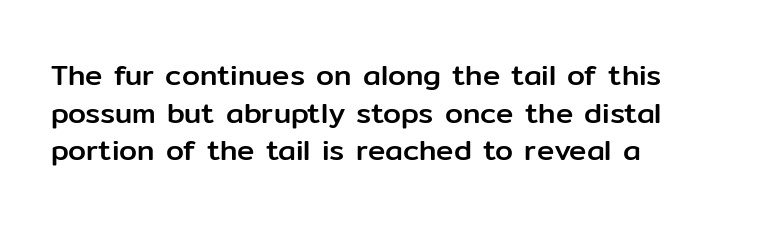
Q: Is the text italic (slanted)? A: No, it is upright.
Q: Is the typeface a serif or a sans-serif typeface? A: Sans-serif.
Q: Is the text underlined? A: No.
Q: How is the paragraph aligned? A: Left-aligned.
Q: Is the spacing between letters normal or unusually wide? A: Normal.
Q: Is the spacing between lines tight, normal or loose? A: Normal.
Q: Width (condensed, normal, or wide)? A: Normal.
Q: Stroke contrast? A: Low.
Q: x-height? A: Medium.
Q: Monospaced? A: No.
